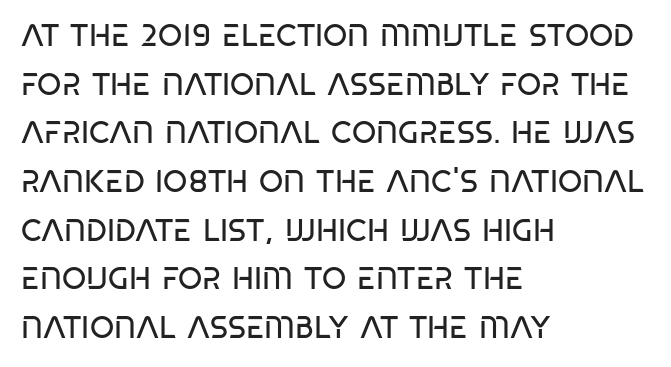
The image shows 31 px regular-weight, condensed sans-serif type; set left-aligned, normal line spacing (1.57x), normal letter spacing, not underlined; low stroke contrast and a large x-height.
